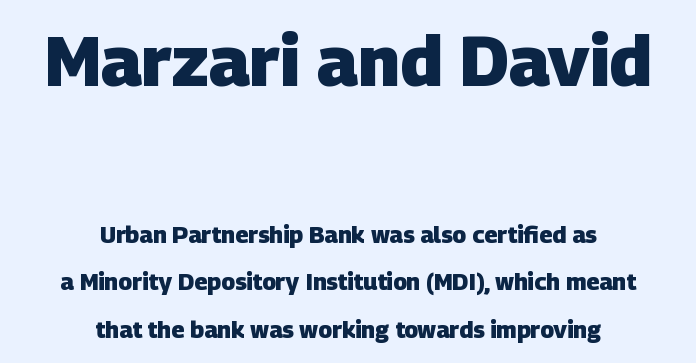
The zone under the glyphs is completely vacant. Each letter keeps its own natural width here, so spacing adapts to shape. Look at the glyph heights: the upper group is clearly the bigger setting. Tracking value appears to be zero — textbook default spacing. If you measured baseline to baseline, you'd find a long distance. Font category for this specimen: sans-serif.
